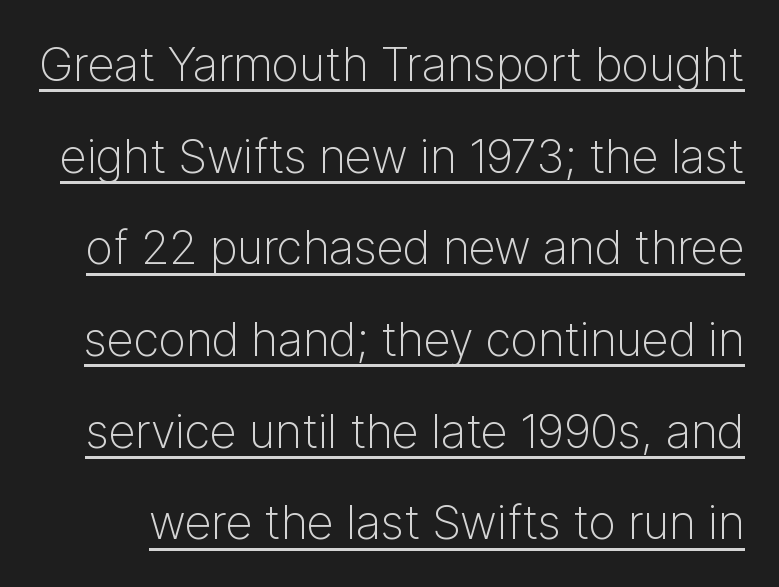
Heft: none added — not bold. The string is rendered with underlining switched on. Varying glyph widths throughout — classic text-font behaviour. The letters stand straight up with perfectly vertical stems. Rows of type keep a wide berth in the vertical direction. Regarding serifs, this sample does without them.
